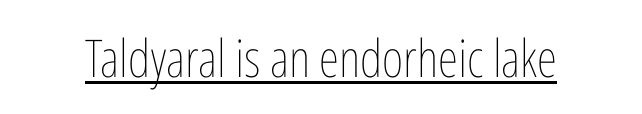
Q: Is the text bold? A: No.
Q: Is the text italic (slanted)? A: No, it is upright.
Q: Is the text underlined? A: Yes.
Q: Is the spacing between letters normal or unusually wide? A: Normal.
Q: Width (condensed, normal, or wide)? A: Condensed.
Q: Stroke contrast? A: Low.
Q: x-height? A: Medium.
Q: Monospaced? A: No.
